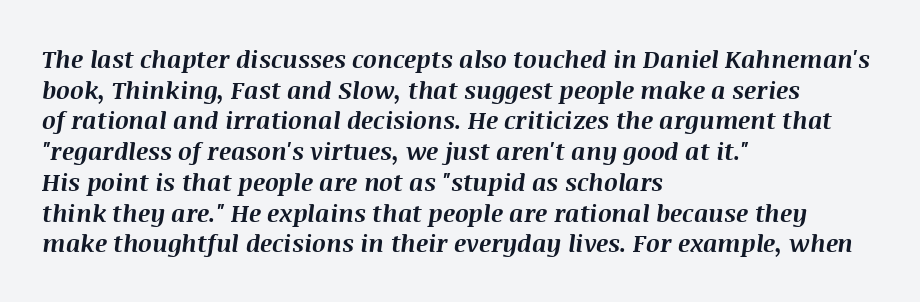
Q: Is the text bold? A: Yes.
Q: Is the text italic (slanted)? A: Yes, it leans right by about 8 degrees.
Q: Is the text underlined? A: No.
Q: How is the paragraph aligned? A: Left-aligned.
Q: Is the spacing between letters normal or unusually wide? A: Normal.
Q: Is the spacing between lines tight, normal or loose? A: Normal.
